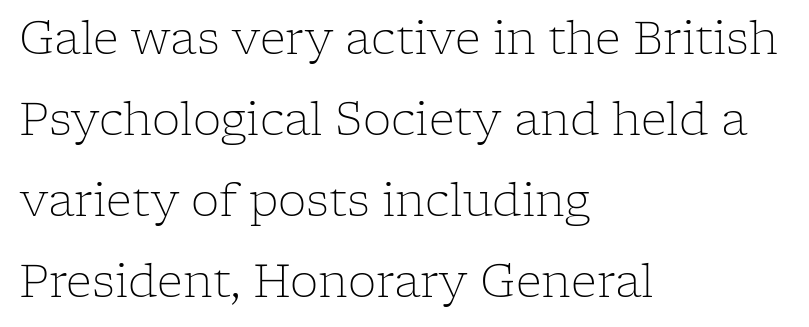
Q: Is the text bold? A: No.
Q: Is the text italic (slanted)? A: No, it is upright.
Q: Is the typeface a serif or a sans-serif typeface? A: Serif.
Q: Is the text underlined? A: No.
Q: How is the paragraph aligned? A: Left-aligned.
Q: Is the spacing between letters normal or unusually wide? A: Normal.
Q: Width (condensed, normal, or wide)? A: Normal.
Q: Stroke contrast? A: Low.
Q: x-height? A: Medium.
Q: Monospaced? A: No.
